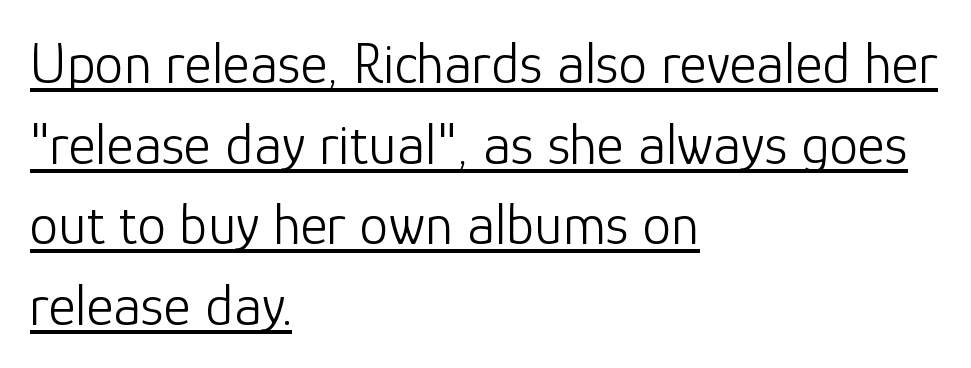
Standard letterfit; no display-style spreading of the glyphs. Leading: standard. Letterform terminals end flat and unadorned throughout the passage. The letters stand straight up with perfectly vertical stems. The ragged edge is on the right, which tells us the setting is flush left. The letters look calm and open, with moderate or lighter stems.
